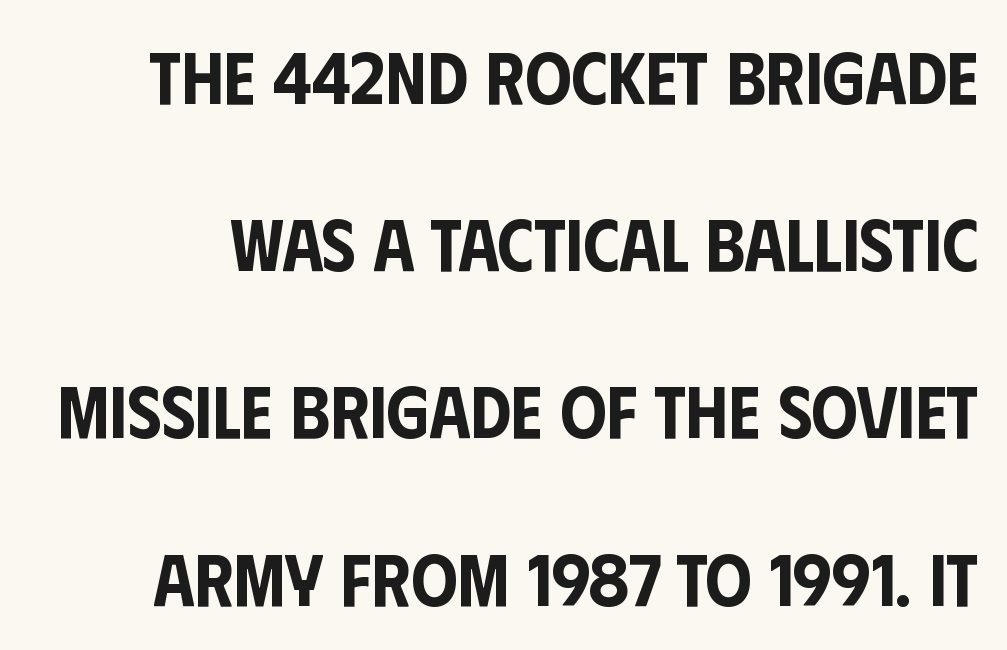
Type style note: lacks serifs. The gap between lines stays unmarked. Looks like regular typesetting: each glyph gets only the width it needs. The passage shown has conventional tracking throughout. These lines were composed using upright roman letters.
